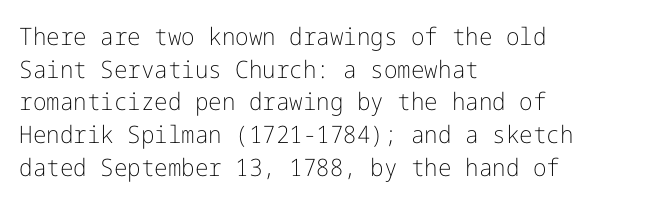
Plain, unruled lines of type. Ordinary non-slanted type is in use. Does extra space separate the letters? No, they use regular spacing. This is not heavy type; no bold has been used. These lines sit exactly where default settings would place them. Reading down the block, your eye returns to a fixed left position each line.
